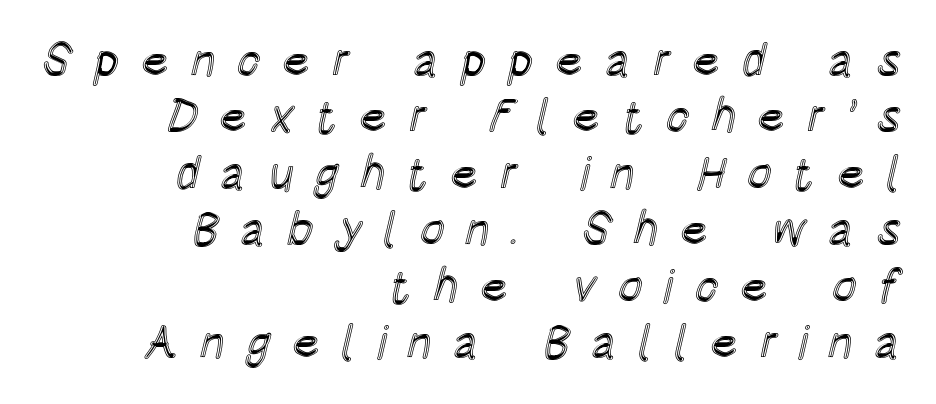
{"width": "condensed", "x_height": "large", "monospaced": "no", "underline": "no", "align": "right", "line_spacing_ratio": 1.2, "letter_spacing": "wide", "letter_spacing_em": 0.44, "glyph_px": 47}
